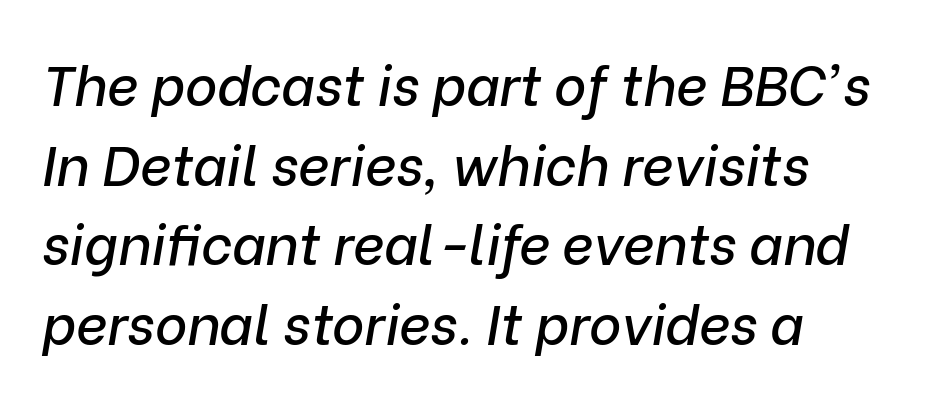
The image shows 55 px text type, italic (leaning right); set left-aligned, normal line spacing (1.45x), normal letter spacing, not underlined; low stroke contrast and a medium x-height.
